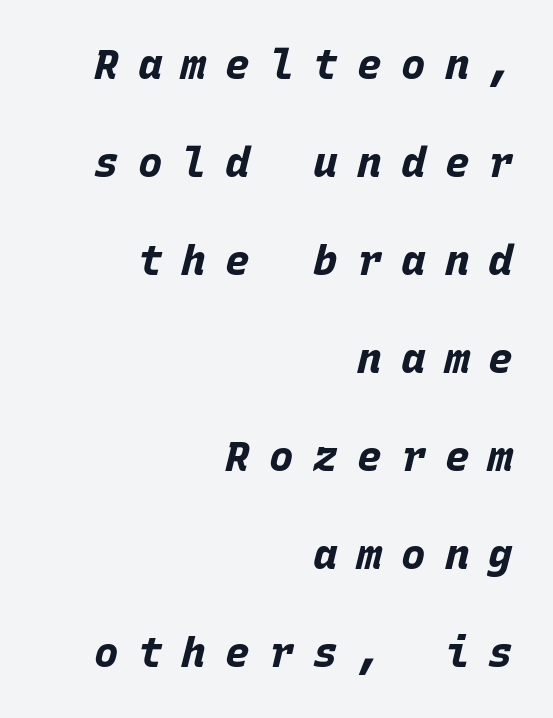
{"italic": "yes", "lean": "right", "slant_degrees": 15, "bold": "yes", "weight": "bold", "width": "normal", "stroke_contrast": "low", "x_height": "large", "monospaced": "yes", "underline": "no", "align": "right", "line_spacing": "loose", "line_spacing_ratio": 2.39, "letter_spacing": "wide", "letter_spacing_em": 0.47, "glyph_px": 41}
